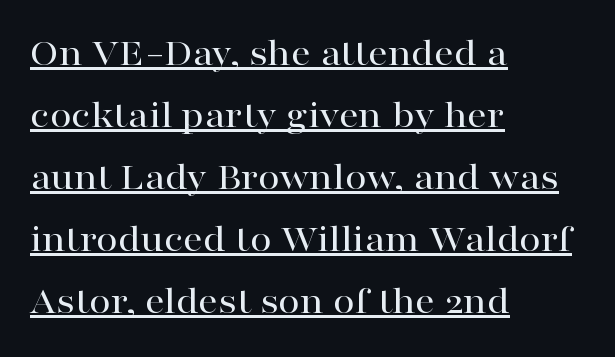
Q: Is the text italic (slanted)? A: No, it is upright.
Q: Is the typeface a serif or a sans-serif typeface? A: Serif.
Q: Is the text underlined? A: Yes.
Q: How is the paragraph aligned? A: Left-aligned.
Q: Is the spacing between letters normal or unusually wide? A: Normal.
Q: Is the spacing between lines tight, normal or loose? A: Normal.
Q: Width (condensed, normal, or wide)? A: Wide.
Q: Stroke contrast? A: High.
Q: x-height? A: Medium.
Q: Monospaced? A: No.
